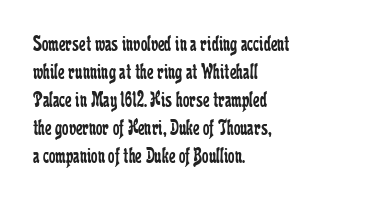
Every stem runs plumb, perpendicular to the baseline. Layout note: lines flush left. Decoration check: the copy has no underline. Short note: letters normally spaced.
